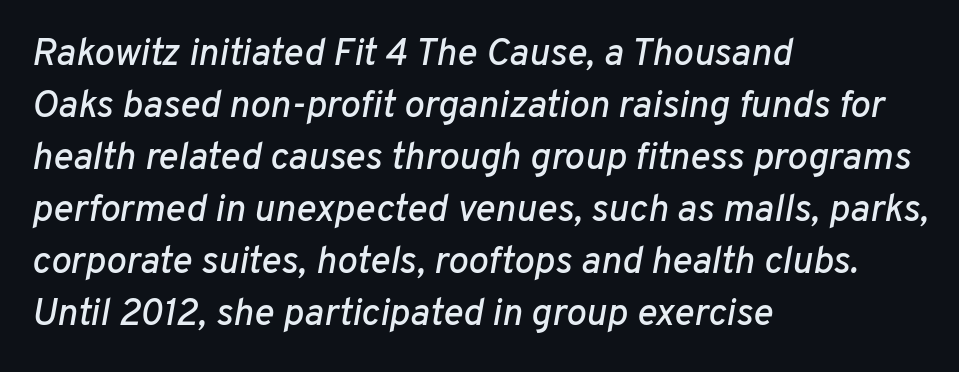
Q: Is the text italic (slanted)? A: Yes, it leans right by about 10 degrees.
Q: Is the text underlined? A: No.
Q: How is the paragraph aligned? A: Left-aligned.
Q: Is the spacing between letters normal or unusually wide? A: Normal.
Q: Is the spacing between lines tight, normal or loose? A: Normal.
Q: Width (condensed, normal, or wide)? A: Normal.
Q: Stroke contrast? A: Low.
Q: x-height? A: Medium.
Q: Monospaced? A: No.
